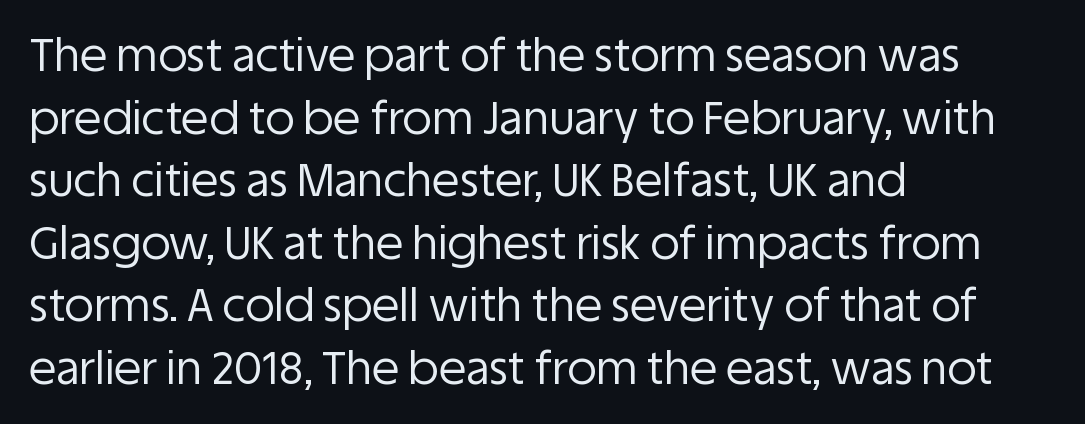
The image shows 45 px regular-weight sans-serif type, upright; set left-aligned, normal line spacing (1.39x), normal letter spacing, not underlined; low stroke contrast and a large x-height.
